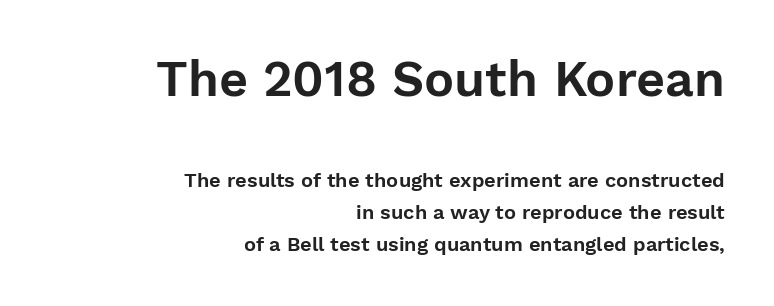
Here the designer chose a conventional face with non-uniform glyph widths. Baseline-to-baseline distance is the conventional proportion of letter height. Bigger letters appear in the top chunk; the bottom chunk is reduced. No word sits above an underline. Every row of glyphs terminates at an identical x-position on the right. Typographically, this falls in the sans-serif category.
